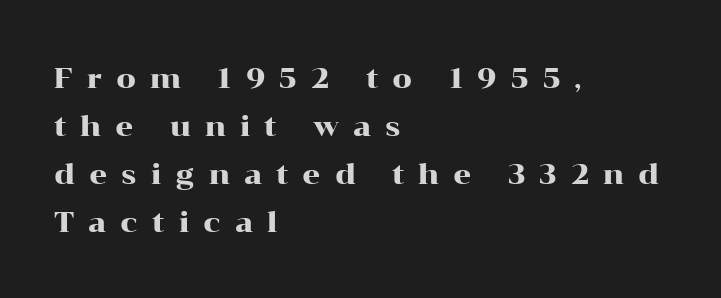
The type is letterspaced generously, with wide tracking. A bare baseline throughout the passage. Note the varied advance widths — an 'i' is clearly narrower than an 'm'. Each line starts at the same left margin while the right side varies. Every stem runs plumb, perpendicular to the baseline. A serif font was chosen for this passage.
